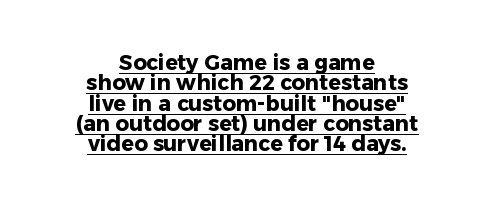
{"italic": "no", "bold": "yes", "underline": "yes", "align": "center", "line_spacing": "tight", "line_spacing_ratio": 0.97, "letter_spacing": "normal", "letter_spacing_em": 0.0, "glyph_px": 21}
